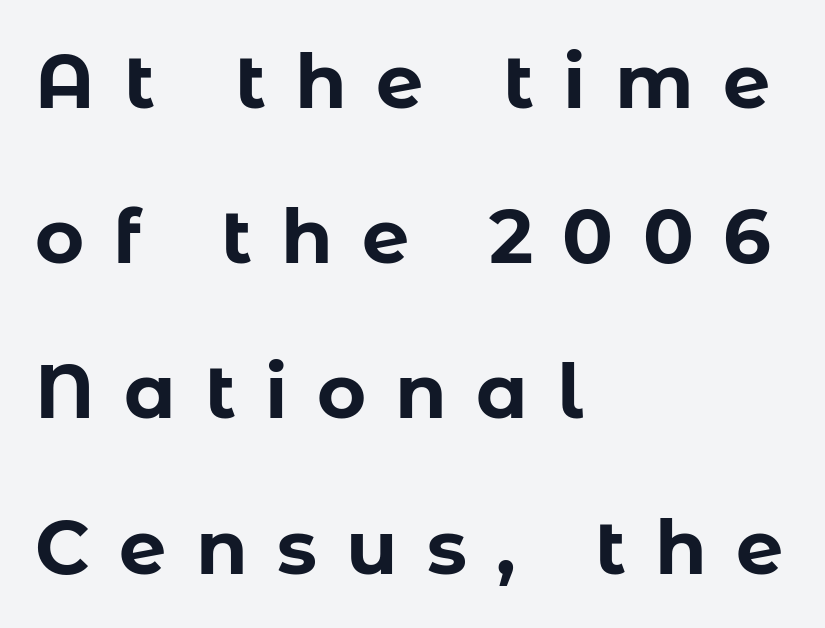
Each letter's strokes conclude bluntly, with no projecting serifs. Decoration check: the copy has no underline. Is this a fixed-width face? No — the glyphs have proportional, varying widths. A roman cut, with each character standing at attention. Here the glyphs are tracked loosely, breaking word shapes into spaced letters.
